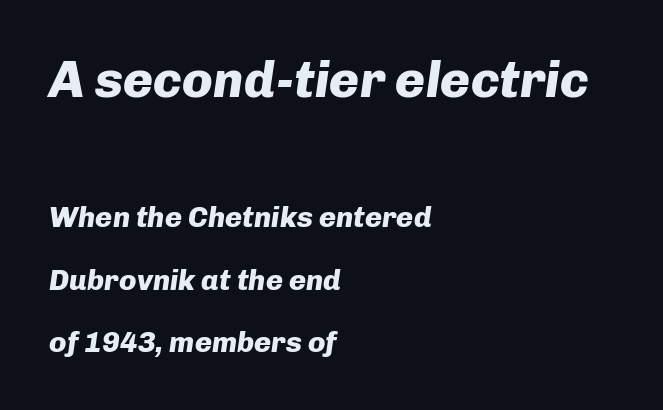
{"italic": "yes", "lean": "right", "slant_degrees": 8, "bold": "yes", "weight": "heavy", "width": "normal", "stroke_contrast": "low", "x_height": "medium", "monospaced": "no", "underline": "no", "align": "left", "line_spacing": "loose", "line_spacing_ratio": 2.15, "letter_spacing": "normal", "letter_spacing_em": 0.0, "larger_block": "first", "size_ratio": 1.76, "glyph_px": 51}
